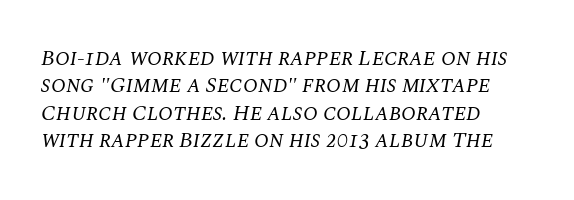
Q: Is the text bold? A: No.
Q: Is the text italic (slanted)? A: Yes, it leans right by about 10 degrees.
Q: Is the text underlined? A: No.
Q: How is the paragraph aligned? A: Left-aligned.
Q: Is the spacing between letters normal or unusually wide? A: Normal.
Q: Is the spacing between lines tight, normal or loose? A: Normal.
